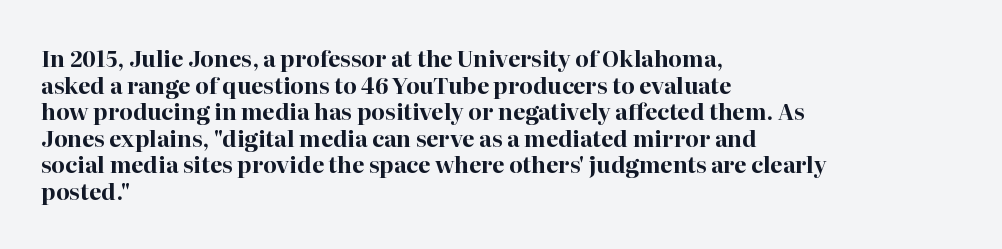
The image shows 22 px bold type, upright; set left-aligned, line spacing 1.21x, normal letter spacing, not underlined.
